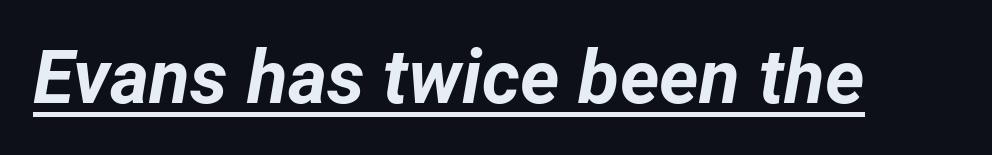
{"italic": "yes", "lean": "right", "slant_degrees": 12, "bold": "yes", "weight": "bold", "width": "normal", "stroke_contrast": "low", "x_height": "medium", "monospaced": "no", "underline": "yes", "letter_spacing": "normal", "letter_spacing_em": 0.0, "glyph_px": 75}
